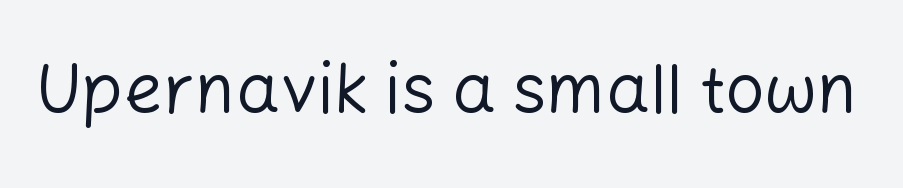
Q: Is the text bold? A: No.
Q: Is the text italic (slanted)? A: No, it is upright.
Q: Is the typeface a serif or a sans-serif typeface? A: Sans-serif.
Q: Is the text underlined? A: No.
Q: Is the spacing between letters normal or unusually wide? A: Normal.
Q: Width (condensed, normal, or wide)? A: Normal.
Q: Stroke contrast? A: Low.
Q: x-height? A: Medium.
Q: Monospaced? A: No.
